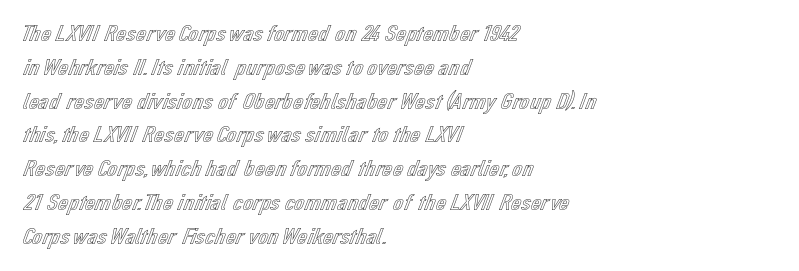
Left-aligned paragraph, ragged on the right. Compared with typical body copy, the letter spacing here is the same. Baseline-to-baseline distance is the conventional proportion of letter height. The string is rendered with underlining switched off.
